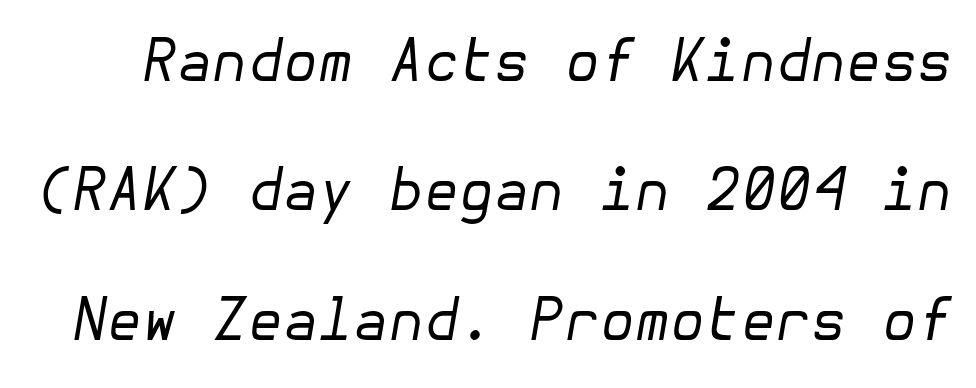
The typography opts for an oblique posture over an upright one. These glyphs show unthickened strokes, regular width or finer. Spacing between characters is what you'd get straight out of the box. If you measured baseline to baseline, you'd find a long distance. The foot of each line stays bare and open.
